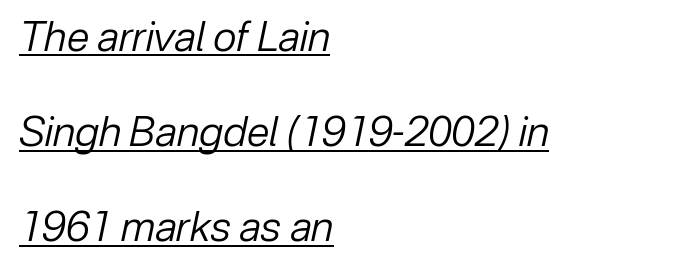
Q: Is the text bold? A: No.
Q: Is the text italic (slanted)? A: Yes, it leans right by about 12 degrees.
Q: Is the text underlined? A: Yes.
Q: How is the paragraph aligned? A: Left-aligned.
Q: Is the spacing between letters normal or unusually wide? A: Normal.
Q: Is the spacing between lines tight, normal or loose? A: Loose.
Q: Width (condensed, normal, or wide)? A: Normal.
Q: Stroke contrast? A: Low.
Q: x-height? A: Medium.
Q: Monospaced? A: No.
